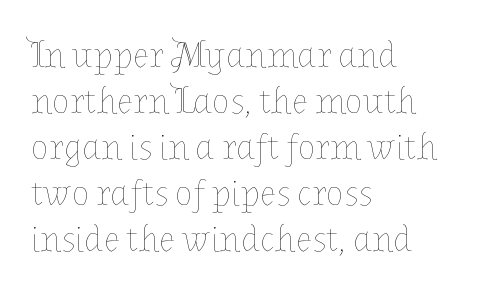
The image shows 37 px thin type, upright; set left-aligned, line spacing 1.24x, normal letter spacing, not underlined; low stroke contrast and a medium x-height.
